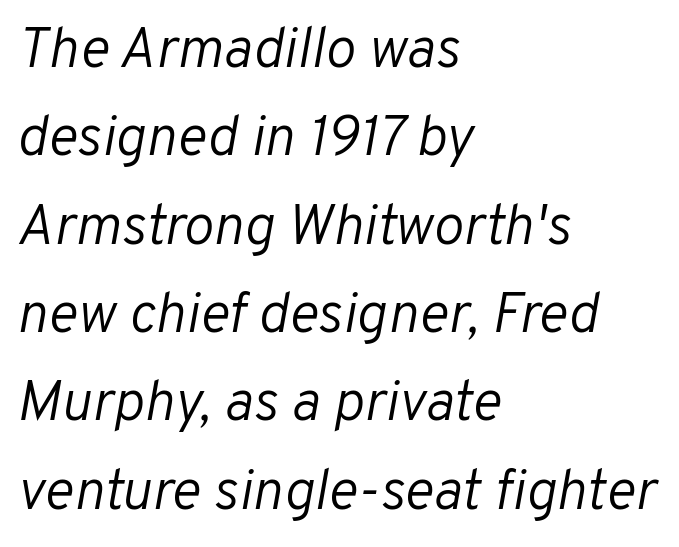
Is the type slanted? Yes — the strokes lean at a clear angle. You could call the tracking neutral — neither tight nor loose. The font sits on the lighter half of the weight spectrum, regular included. These lines are rendered in a variable-pitch font.
